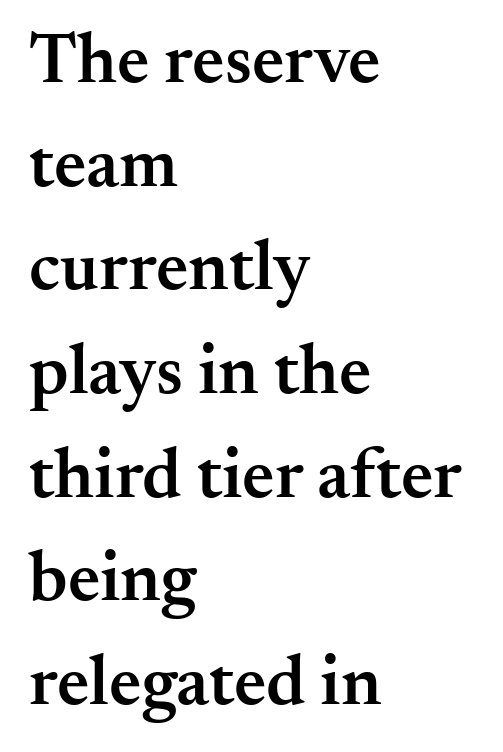
Note the varied advance widths — an 'i' is clearly narrower than an 'm'. This is the regular roman posture of the typeface. The block of text has a typical density, with ordinary space between rows. Letters rest on an invisible, unmarked baseline. What stands out about the letter spacing? Nothing — it is the standard amount.
